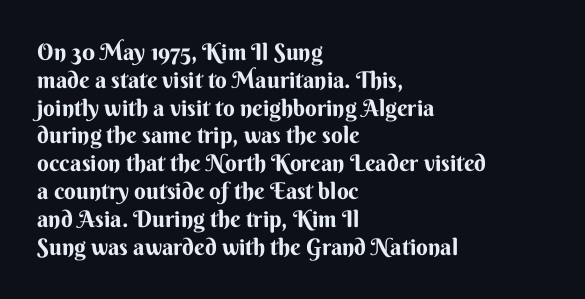
Q: Is the text bold? A: Yes.
Q: Is the text italic (slanted)? A: No, it is upright.
Q: Is the text underlined? A: No.
Q: How is the paragraph aligned? A: Left-aligned.
Q: Is the spacing between letters normal or unusually wide? A: Normal.
